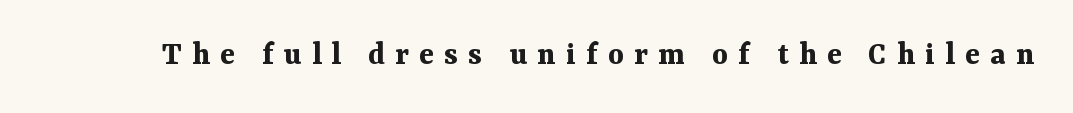
Q: Is the text bold? A: Yes.
Q: Is the text italic (slanted)? A: No, it is upright.
Q: Is the typeface a serif or a sans-serif typeface? A: Serif.
Q: Is the text underlined? A: No.
Q: Is the spacing between letters normal or unusually wide? A: Unusually wide.
Q: Width (condensed, normal, or wide)? A: Normal.
Q: Stroke contrast? A: Medium.
Q: x-height? A: Medium.
Q: Monospaced? A: No.
